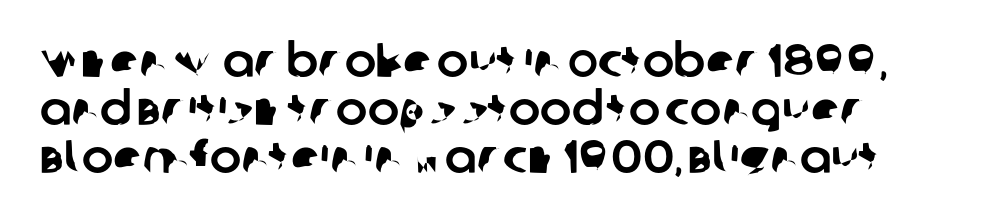
Think of a printed novel: that variable character pitch is what you see here. The glyphs are unaccompanied by any horizontal stroke below them. How are the letters spaced? Ordinarily, with no added tracking. The leading is snug, giving the passage a crowded texture.
